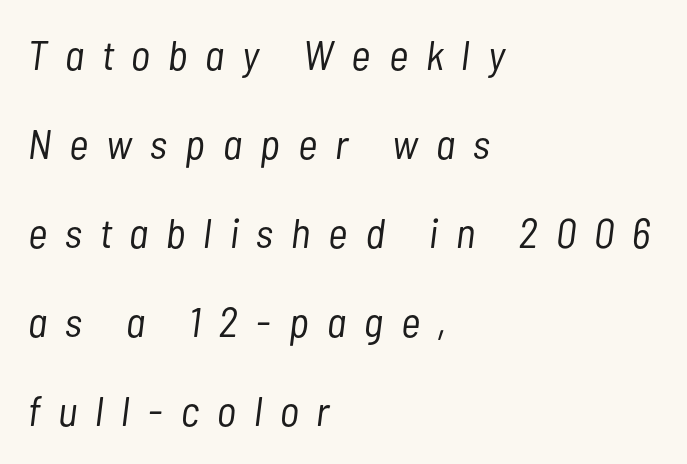
The block of text is sparse from top to bottom, with ample space between rows. The axis of the letterforms is tilted away from vertical. The strokes carry an ordinary text weight at most. Leftover space on each line is placed entirely after the last word.
